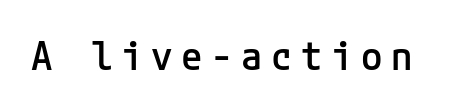
Q: Is the text bold? A: Semi-bold.
Q: Is the text italic (slanted)? A: No, it is upright.
Q: Is the typeface a serif or a sans-serif typeface? A: Sans-serif.
Q: Is the text underlined? A: No.
Q: Is the spacing between letters normal or unusually wide? A: Unusually wide.
Q: Width (condensed, normal, or wide)? A: Normal.
Q: Stroke contrast? A: Low.
Q: x-height? A: Medium.
